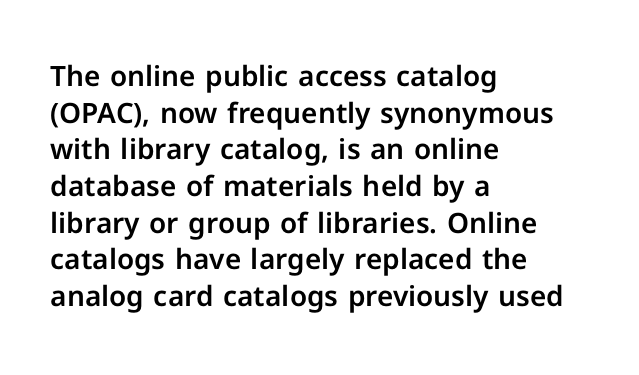
Q: Is the text italic (slanted)? A: No, it is upright.
Q: Is the typeface a serif or a sans-serif typeface? A: Sans-serif.
Q: Is the text underlined? A: No.
Q: How is the paragraph aligned? A: Left-aligned.
Q: Is the spacing between letters normal or unusually wide? A: Normal.
Q: Is the spacing between lines tight, normal or loose? A: Normal.
Q: Width (condensed, normal, or wide)? A: Normal.
Q: Stroke contrast? A: Low.
Q: x-height? A: Medium.
Q: Monospaced? A: No.
